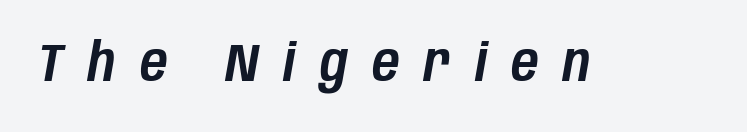
The image shows 53 px condensed type, italic (leaning right); set unusually wide letter spacing (+0.46 em), not underlined; low stroke contrast and a large x-height.
